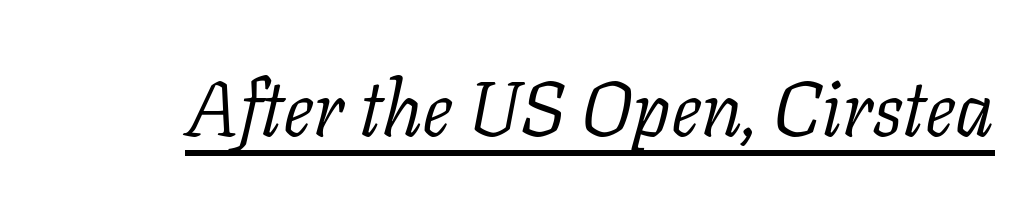
{"serif": "yes", "italic": "yes", "lean": "right", "slant_degrees": 11, "bold": "no", "weight": "light", "width": "normal", "stroke_contrast": "low", "x_height": "medium", "monospaced": "no", "underline": "yes", "letter_spacing": "normal", "letter_spacing_em": 0.0, "glyph_px": 77}
